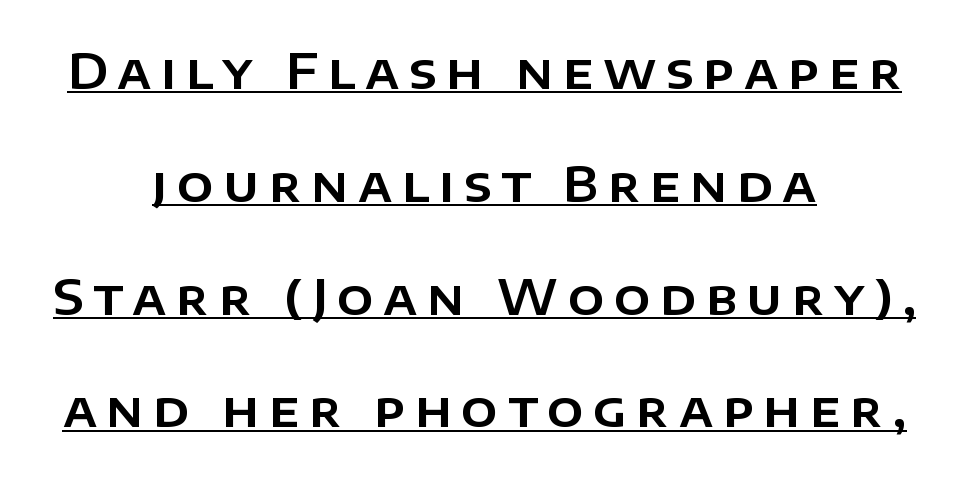
{"serif": "no", "italic": "no", "width": "normal", "stroke_contrast": "low", "x_height": "large", "monospaced": "no", "underline": "yes", "align": "center", "line_spacing": "loose", "line_spacing_ratio": 2.35, "letter_spacing": "wide", "letter_spacing_em": 0.2, "glyph_px": 48}
